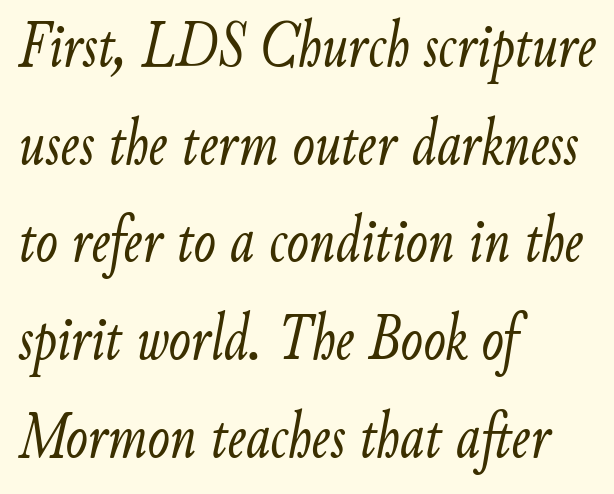
Descenders hang freely into open space. The rendering keeps characters at their native spacing. There's an unmistakable incline to the writing here. Think of a printed novel: that variable character pitch is what you see here.
